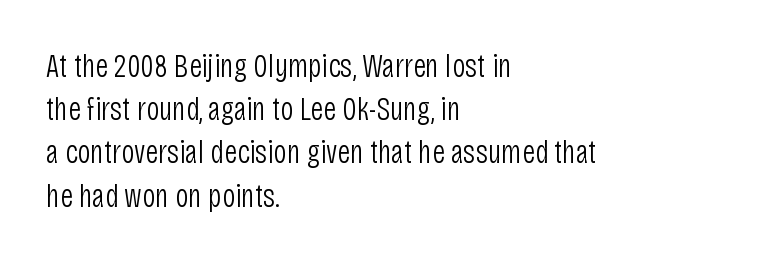
The image shows 33 px light, condensed sans-serif type, upright; set left-aligned, normal line spacing (1.31x), normal letter spacing, not underlined; low stroke contrast and a large x-height.
